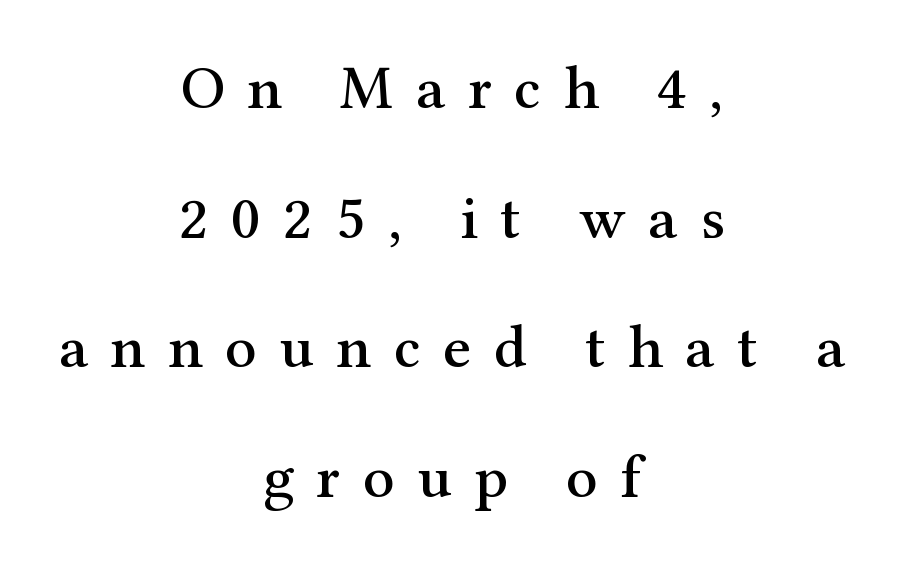
The lettering stays uniformly vertical, giving the passage a roman look. Is the block centered? Yes — each line is placed symmetrically about the middle. Inter-character spacing is expanded well beyond the font's built-in metrics. Underlining? Definitely not there.
